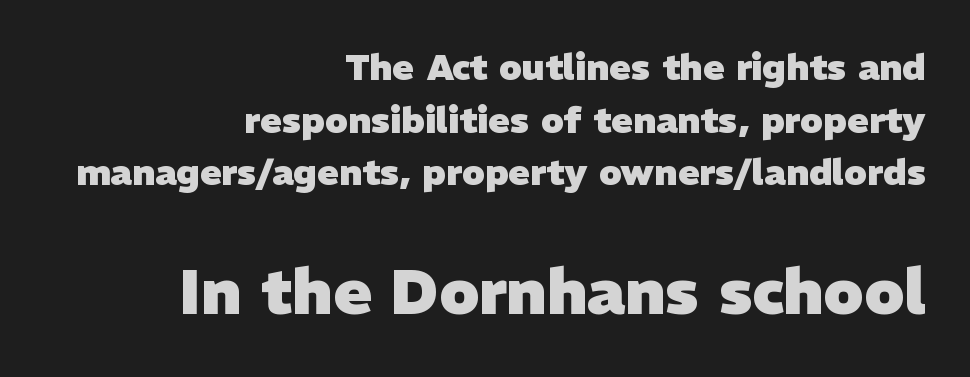
Q: Is the text bold? A: Yes.
Q: Is the typeface a serif or a sans-serif typeface? A: Sans-serif.
Q: Is the text underlined? A: No.
Q: How is the paragraph aligned? A: Right-aligned.
Q: Is the spacing between letters normal or unusually wide? A: Normal.
Q: Is the spacing between lines tight, normal or loose? A: Normal.
Q: Which block of text is set in a larger size, the first (top) or the second (bottom)? A: The second (bottom) one.
Q: Width (condensed, normal, or wide)? A: Normal.
Q: Stroke contrast? A: Low.
Q: x-height? A: Medium.
Q: Monospaced? A: No.
